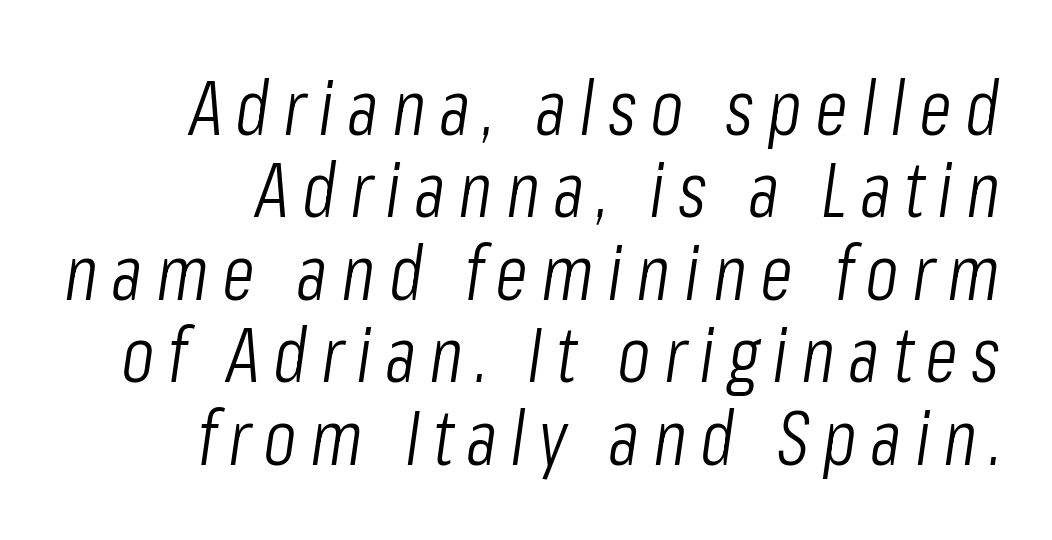
The passage shown is typed in a proportional face where columns would drift. Letters have the restrained weight of plain body copy at most. Slanted lettering throughout. The passage is arranged like a letterhead date or caption credit — flush right. The gap between lines stays unmarked.
